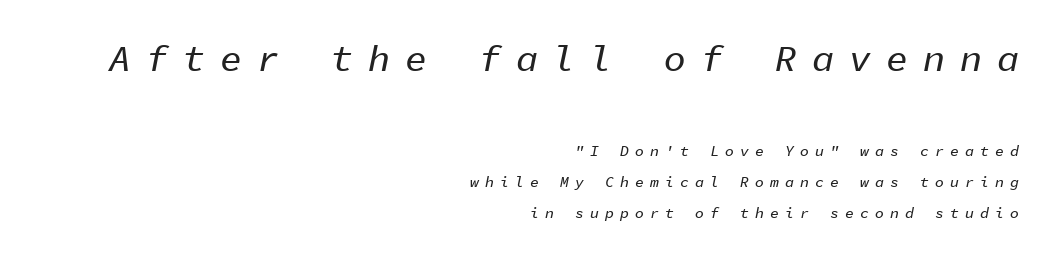
Yep, that's italic — everything's leaning. In CSS terms this would be text-align: right. The type is letterspaced generously, with wide tracking. Rule under the text: the space is simply empty. Think of a typewriter: that constant character pitch is what you see here. Compared with typical paragraphs, the rows here are farther apart.
